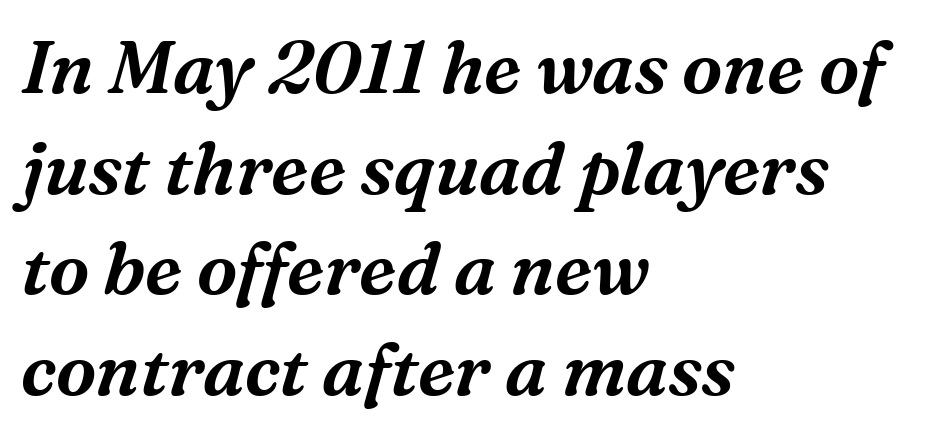
The image shows 73 px serif type, italic (leaning right); set left-aligned, normal line spacing (1.38x), normal letter spacing, not underlined; medium stroke contrast and a medium x-height.
